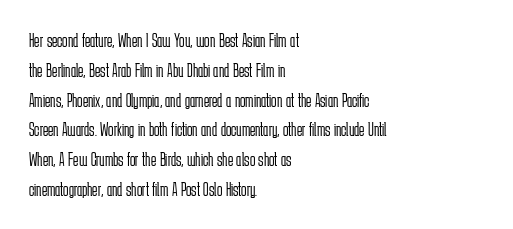
{"italic": "no", "bold": "no", "underline": "no", "align": "left", "line_spacing": "normal", "line_spacing_ratio": 1.49, "letter_spacing": "normal", "letter_spacing_em": 0.0, "glyph_px": 20}
